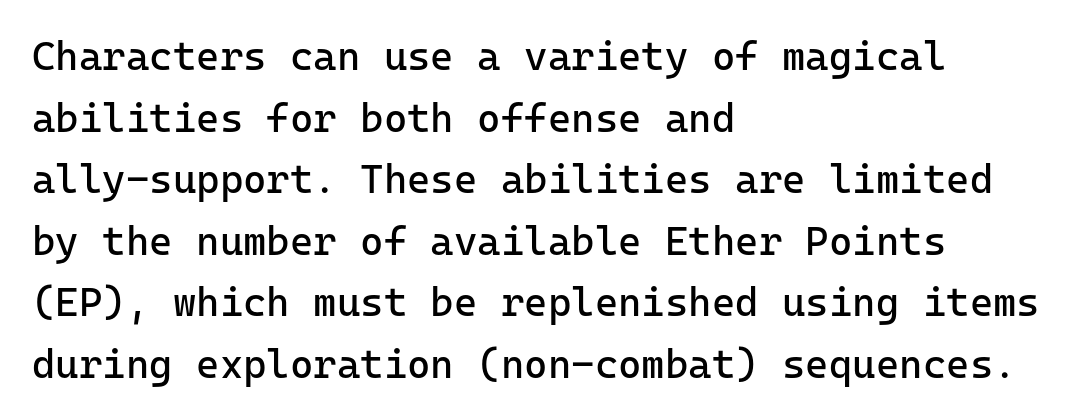
Q: Is the text bold? A: No.
Q: Is the text italic (slanted)? A: No, it is upright.
Q: Is the typeface a serif or a sans-serif typeface? A: Sans-serif.
Q: Is the text underlined? A: No.
Q: How is the paragraph aligned? A: Left-aligned.
Q: Is the spacing between letters normal or unusually wide? A: Normal.
Q: Is the spacing between lines tight, normal or loose? A: Normal.
Q: Width (condensed, normal, or wide)? A: Normal.
Q: Stroke contrast? A: Low.
Q: x-height? A: Medium.
Q: Monospaced? A: Yes.
